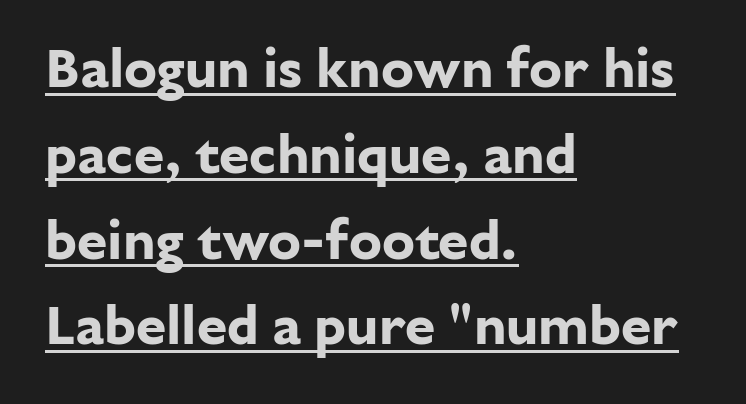
The letterforms sit shoulder to shoulder at normal distance. The vertical gap from one line to the next is medium. Posture: straight, roman, zero tilt. The lines in this sample share a left origin and differ only in where they stop. Every word sits above its own underline. The strokes are fattened all the way to bold.
